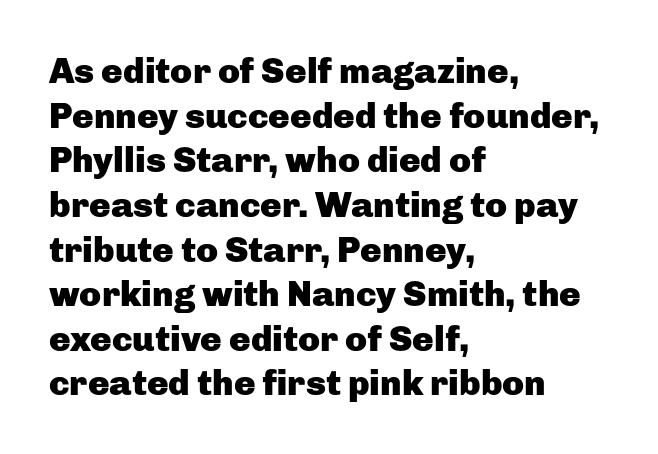
The image shows 36 px heavy sans-serif type, upright; set left-aligned, line spacing 1.24x, normal letter spacing, not underlined; low stroke contrast and a medium x-height.
